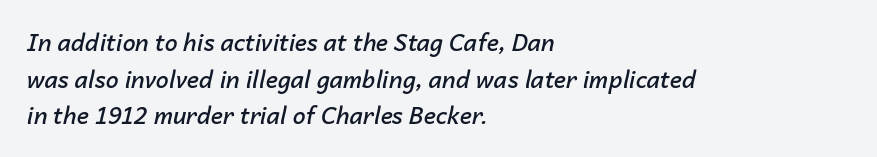
On the weight axis this lands at semibold, roughly 600. The passage shown leans; its letterforms are oblique. The space between consecutive lines is moderate. Every row of glyphs begins at an identical x-position on the left. The strip under each line holds only bare page. Default kerning and tracking; the words read as compact shapes.
